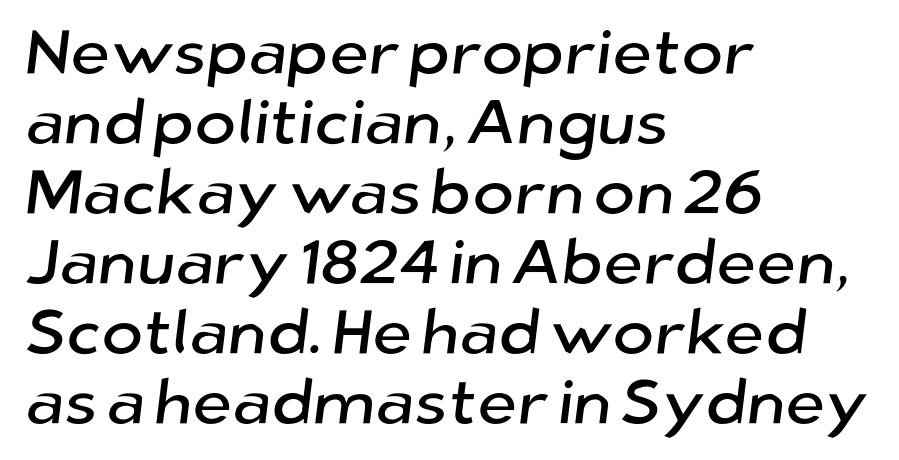
Q: Is the typeface a serif or a sans-serif typeface? A: Sans-serif.
Q: Is the text underlined? A: No.
Q: How is the paragraph aligned? A: Left-aligned.
Q: Is the spacing between letters normal or unusually wide? A: Normal.
Q: Is the spacing between lines tight, normal or loose? A: Tight.
Q: Width (condensed, normal, or wide)? A: Normal.
Q: Stroke contrast? A: Low.
Q: x-height? A: Medium.
Q: Monospaced? A: No.
